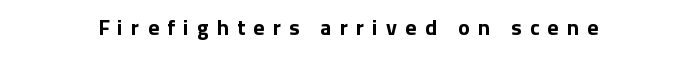
Q: Is the text bold? A: Yes.
Q: Is the text italic (slanted)? A: No, it is upright.
Q: Is the text underlined? A: No.
Q: Is the spacing between letters normal or unusually wide? A: Unusually wide.
